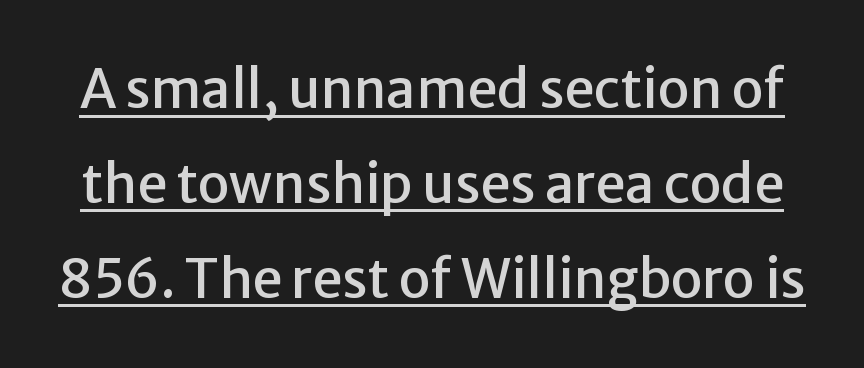
Ascenders rise straight up at ninety degrees. Grotesque or geometric, the face here clearly has no serifs. Letter spacing: default. The glyphs are accompanied by a horizontal stroke just below them. Note the varied advance widths — an 'i' is clearly narrower than an 'm'.
